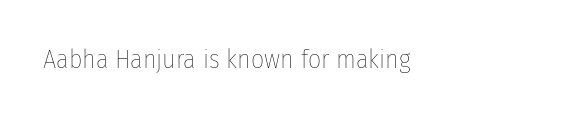
A quiet, ordinary-to-light weight characterises the typeface. Rule under the text: the space is simply empty. Unlike italic type, these characters show no tilt at all. All the whitespace from short lines collects on the right. Standard letterfit; no display-style spreading of the glyphs.
